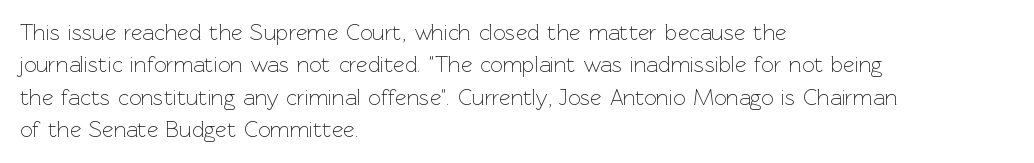
Q: Is the text bold? A: No.
Q: Is the text italic (slanted)? A: No, it is upright.
Q: Is the text underlined? A: No.
Q: How is the paragraph aligned? A: Left-aligned.
Q: Is the spacing between letters normal or unusually wide? A: Normal.
Q: Is the spacing between lines tight, normal or loose? A: Normal.
